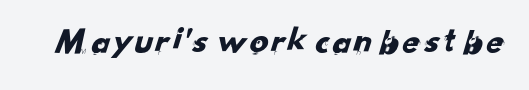
Words appear dense and cohesive because spacing is normal. Nope, no serifs anywhere on these letters. You could not count columns in this text — the font is proportionally spaced. Quick note: underline off.
